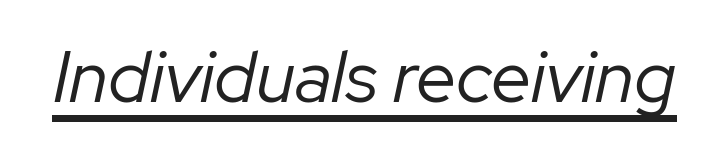
Note the varied advance widths — an 'i' is clearly narrower than an 'm'. Is there an underline? Yes — a line sits under the letters. Weight: not bold — regular or lighter. Default kerning and tracking; the words read as compact shapes. Emphasis-style slanted type is in use.
